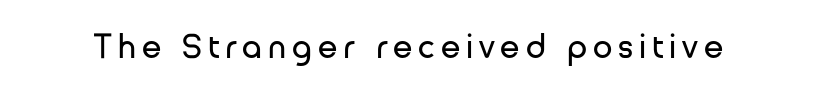
Spacing verdict: proportional, widths tailored to each character. Nothing heavy about these letters — not bold at all. Ascenders rise straight up at ninety degrees. A sans-serif font was chosen for this passage.
